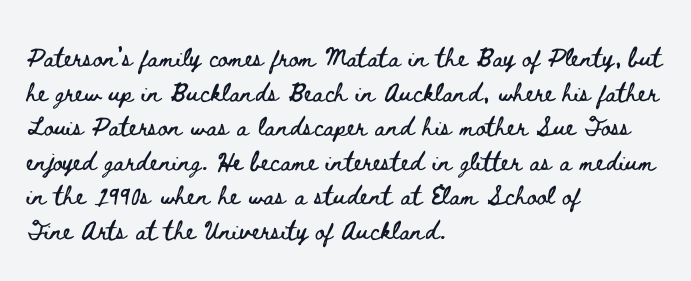
{"underline": "no", "align": "left", "line_spacing": "normal", "line_spacing_ratio": 1.44, "letter_spacing": "normal", "letter_spacing_em": 0.0, "glyph_px": 24}
